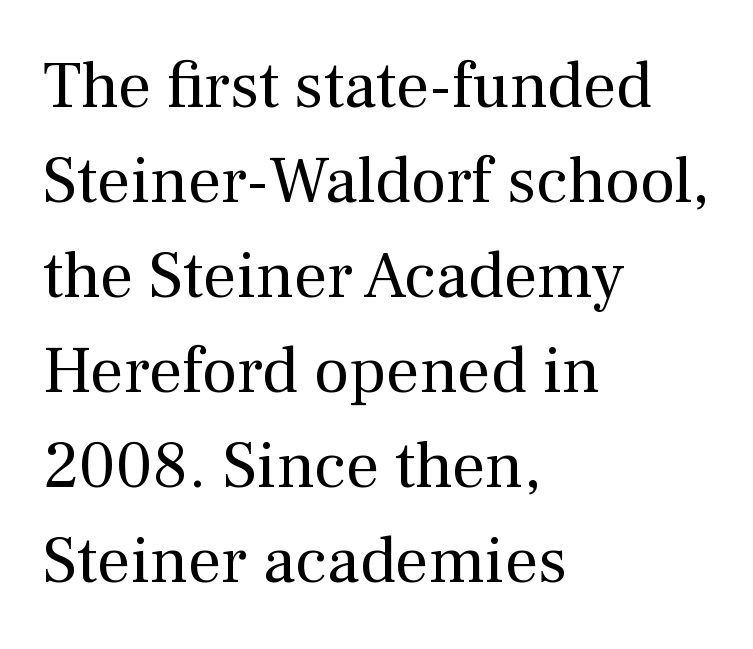
Q: Is the text bold? A: No.
Q: Is the text italic (slanted)? A: No, it is upright.
Q: Is the typeface a serif or a sans-serif typeface? A: Serif.
Q: Is the text underlined? A: No.
Q: How is the paragraph aligned? A: Left-aligned.
Q: Is the spacing between letters normal or unusually wide? A: Normal.
Q: Is the spacing between lines tight, normal or loose? A: Normal.
Q: Width (condensed, normal, or wide)? A: Normal.
Q: Stroke contrast? A: Medium.
Q: x-height? A: Medium.
Q: Monospaced? A: No.
